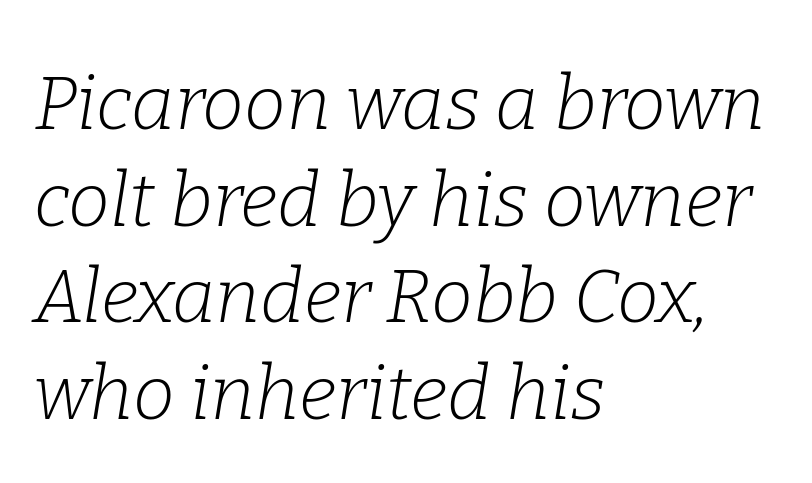
{"serif": "yes", "italic": "yes", "lean": "right", "slant_degrees": 9, "bold": "no", "weight": "light", "width": "normal", "stroke_contrast": "low", "x_height": "medium", "monospaced": "no", "underline": "no", "align": "left", "line_spacing": "normal", "line_spacing_ratio": 1.29, "letter_spacing": "normal", "letter_spacing_em": 0.0, "glyph_px": 75}
